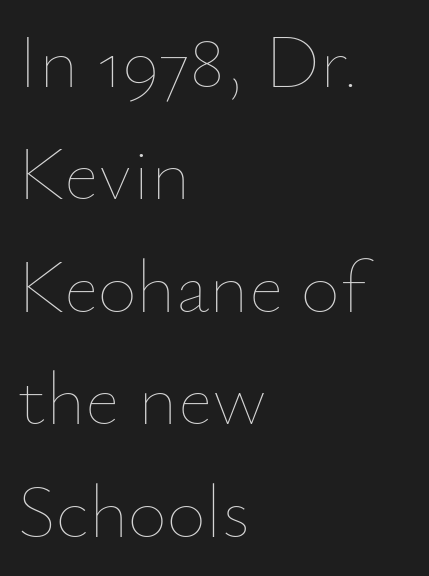
Q: Is the text bold? A: No.
Q: Is the text italic (slanted)? A: No, it is upright.
Q: Is the text underlined? A: No.
Q: How is the paragraph aligned? A: Left-aligned.
Q: Is the spacing between letters normal or unusually wide? A: Normal.
Q: Is the spacing between lines tight, normal or loose? A: Normal.
Q: Width (condensed, normal, or wide)? A: Normal.
Q: Stroke contrast? A: Low.
Q: x-height? A: Small.
Q: Monospaced? A: No.
